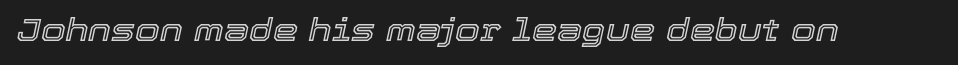
{"italic": "yes", "lean": "right", "slant_degrees": 12, "width": "normal", "x_height": "medium", "monospaced": "no", "underline": "no", "letter_spacing": "normal", "letter_spacing_em": 0.0, "glyph_px": 32}
